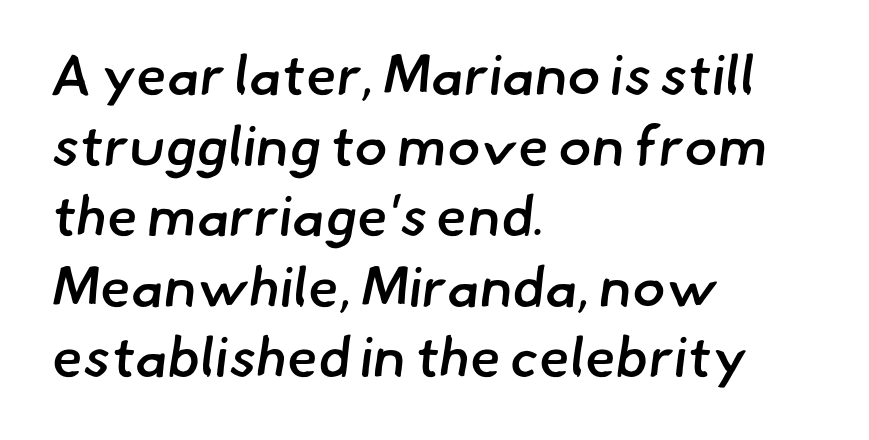
The lines are quadded left. Clear beneath every line of the passage. Successive baselines arrive at the customary interval. The designer went with a sans here, leaving each stem footless. Looks like regular typesetting: each glyph gets only the width it needs. The gaps between neighbouring characters are ordinary and unremarkable.
